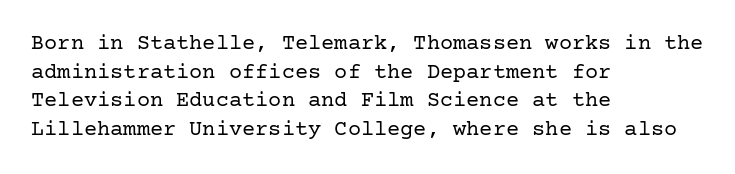
Q: Is the text bold? A: No.
Q: Is the text italic (slanted)? A: No, it is upright.
Q: Is the text underlined? A: No.
Q: How is the paragraph aligned? A: Left-aligned.
Q: Is the spacing between letters normal or unusually wide? A: Normal.
Q: Is the spacing between lines tight, normal or loose? A: Normal.
